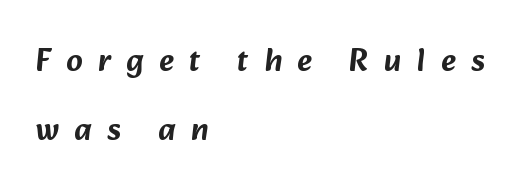
The image shows 32 px sans-serif type; set left-aligned, loose line spacing (2.15x), unusually wide letter spacing (+0.48 em), not underlined; low stroke contrast and a medium x-height.
